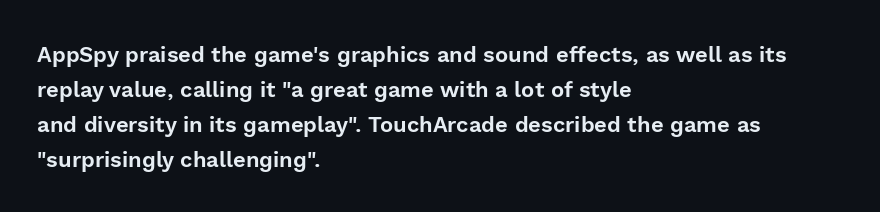
Q: Is the text italic (slanted)? A: No, it is upright.
Q: Is the text underlined? A: No.
Q: How is the paragraph aligned? A: Left-aligned.
Q: Is the spacing between letters normal or unusually wide? A: Normal.
Q: Is the spacing between lines tight, normal or loose? A: Normal.
